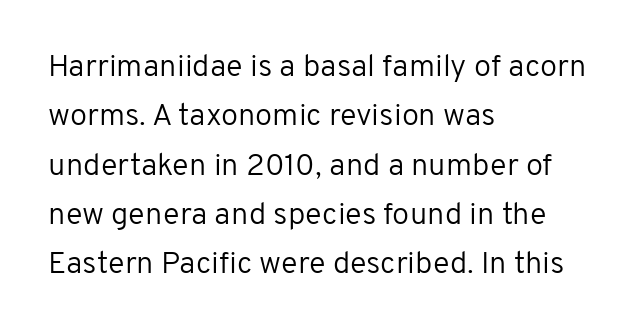
{"serif": "no", "italic": "no", "bold": "no", "weight": "regular", "width": "normal", "stroke_contrast": "low", "x_height": "medium", "monospaced": "no", "underline": "no", "align": "left", "line_spacing": "normal", "line_spacing_ratio": 1.59, "letter_spacing": "normal", "letter_spacing_em": 0.0, "glyph_px": 31}
